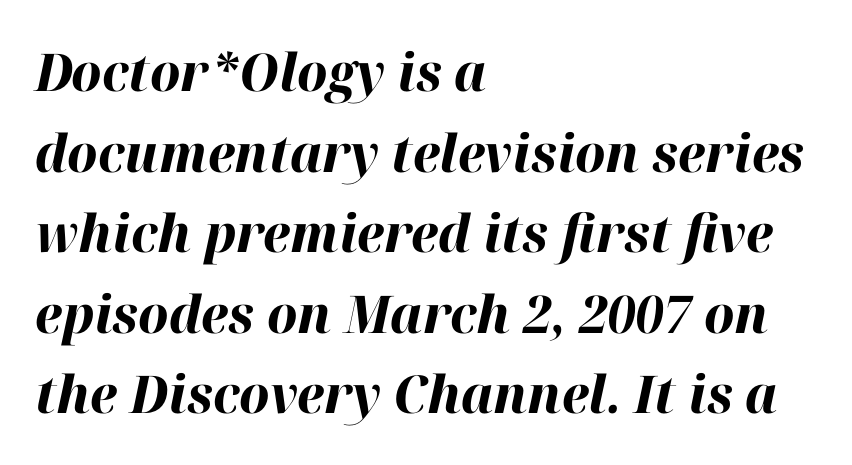
The image shows 52 px bold type, italic (leaning right); set left-aligned, normal line spacing (1.55x), normal letter spacing, not underlined; high stroke contrast and a medium x-height.
